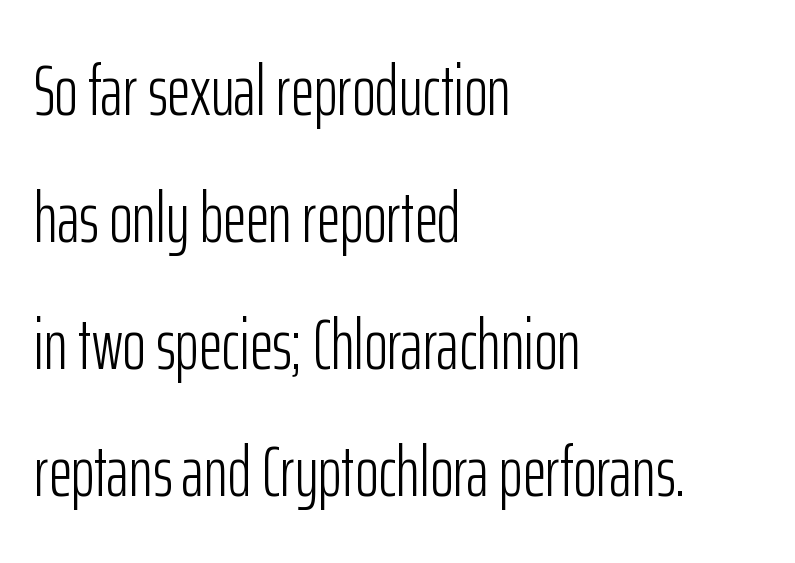
Q: Is the text bold? A: No.
Q: Is the text italic (slanted)? A: No, it is upright.
Q: Is the typeface a serif or a sans-serif typeface? A: Sans-serif.
Q: Is the text underlined? A: No.
Q: How is the paragraph aligned? A: Left-aligned.
Q: Is the spacing between letters normal or unusually wide? A: Normal.
Q: Width (condensed, normal, or wide)? A: Condensed.
Q: Stroke contrast? A: Low.
Q: x-height? A: Medium.
Q: Monospaced? A: No.
